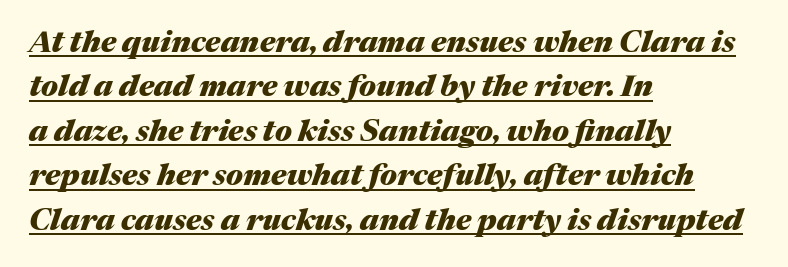
Q: Is the text bold? A: Yes.
Q: Is the text italic (slanted)? A: Yes, it leans right by about 17 degrees.
Q: Is the text underlined? A: Yes.
Q: How is the paragraph aligned? A: Left-aligned.
Q: Is the spacing between letters normal or unusually wide? A: Normal.
Q: Is the spacing between lines tight, normal or loose? A: Normal.
Q: Width (condensed, normal, or wide)? A: Normal.
Q: Stroke contrast? A: Medium.
Q: x-height? A: Medium.
Q: Monospaced? A: No.
